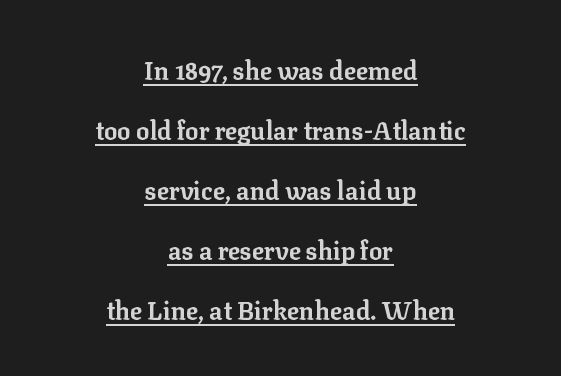
The image shows 25 px bold type, upright; set centered, loose line spacing (2.4x), normal letter spacing, underlined.
